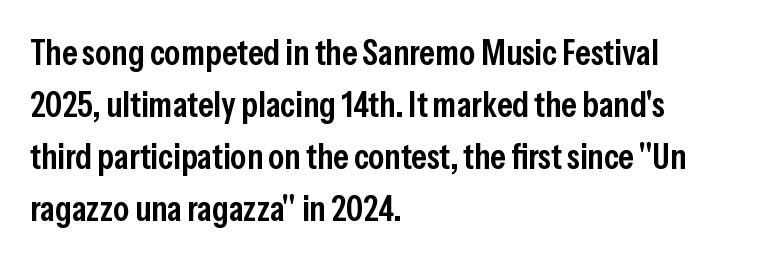
The image shows 36 px semibold, condensed sans-serif type, upright; set left-aligned, normal line spacing (1.44x), normal letter spacing, not underlined; low stroke contrast and a medium x-height.
